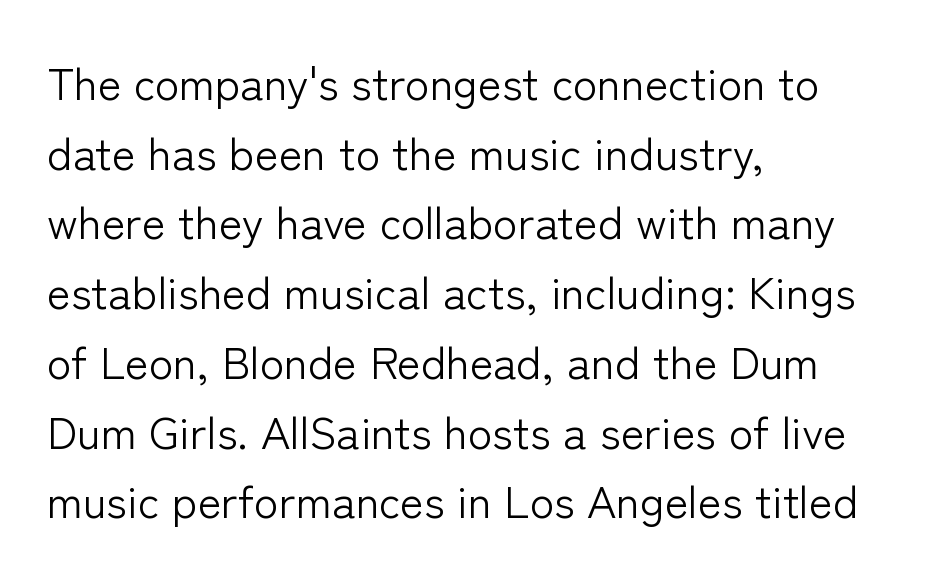
Is the letter spacing exaggerated? No — it looks like the ordinary default. Which margin do the lines hug? The left one — the right edge is uneven. Are there feet on the stems? There aren't — it's a sans. The strokes are not fattened; the text isn't bold. Does the lettering tilt? It doesn't — this is upright.
